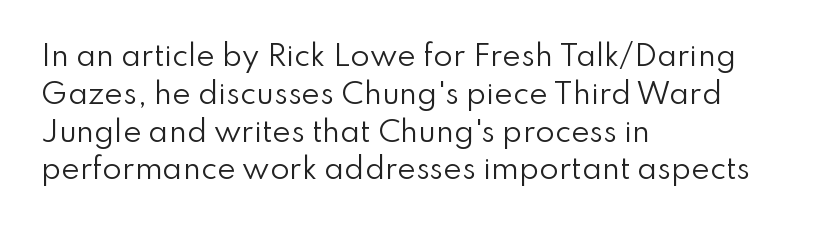
The image shows 28 px regular-weight sans-serif type, upright; set left-aligned, normal line spacing (1.35x), normal letter spacing, not underlined; low stroke contrast and a small x-height.
